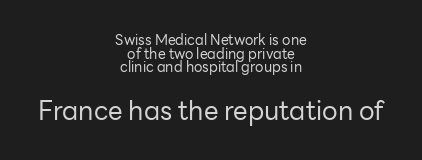
{"italic": "no", "bold": "no", "underline": "no", "align": "center", "line_spacing": "tight", "line_spacing_ratio": 0.97, "letter_spacing": "normal", "letter_spacing_em": 0.0, "larger_block": "second", "size_ratio": 1.86, "glyph_px": 26}
